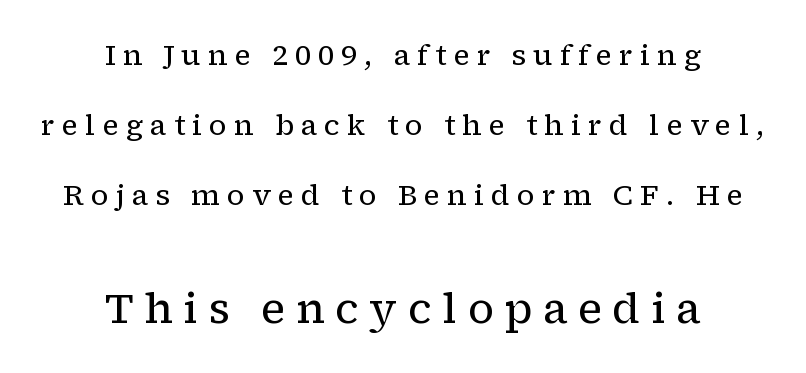
{"serif": "yes", "italic": "no", "bold": "no", "weight": "regular", "width": "normal", "stroke_contrast": "low", "x_height": "medium", "monospaced": "no", "underline": "no", "align": "center", "line_spacing": "loose", "line_spacing_ratio": 2.41, "letter_spacing": "wide", "letter_spacing_em": 0.24, "larger_block": "second", "size_ratio": 1.48, "glyph_px": 43}
